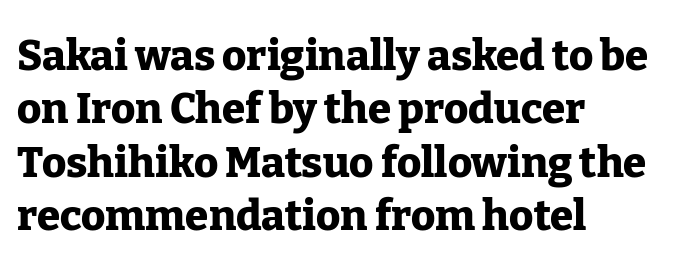
{"serif": "yes", "italic": "no", "bold": "yes", "weight": "heavy", "width": "normal", "stroke_contrast": "low", "x_height": "medium", "monospaced": "no", "underline": "no", "align": "left", "line_spacing": "normal", "line_spacing_ratio": 1.27, "letter_spacing": "normal", "letter_spacing_em": 0.0, "glyph_px": 42}
